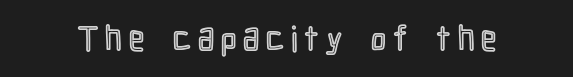
Q: Is the text italic (slanted)? A: No, it is upright.
Q: Is the text underlined? A: No.
Q: Is the spacing between letters normal or unusually wide? A: Unusually wide.
Q: Width (condensed, normal, or wide)? A: Condensed.
Q: x-height? A: Medium.
Q: Monospaced? A: No.
